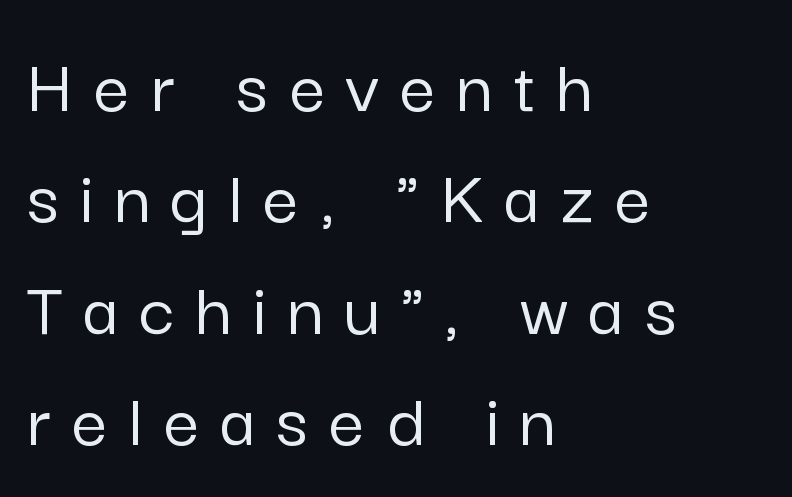
The image shows 79 px sans-serif type, upright; set left-aligned, normal line spacing (1.41x), unusually wide letter spacing (+0.27 em), not underlined; low stroke contrast and a medium x-height.
